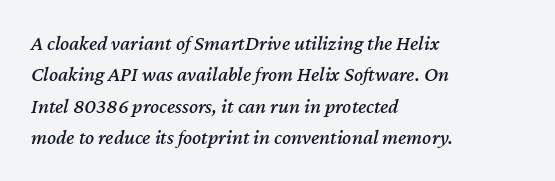
Nothing unusual about the tracking: characters are spaced as the font intends. In CSS terms this would be text-align: left. Is there much room between lines? A standard amount, neither cramped nor airy. Check under the words: just untouched page. Compared with ordinary roman type, these characters are visibly tilted.
